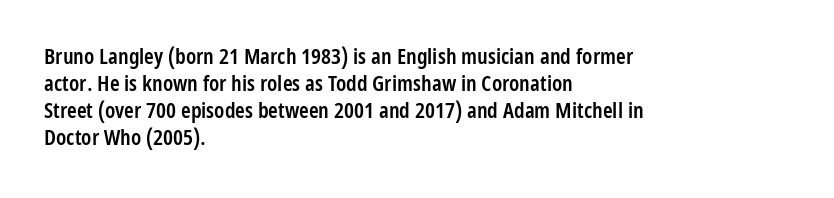
Letters rest on an invisible, unmarked baseline. Notice how the stems are strictly vertical — no italics here. In terms of letterspacing, this is plain default setting. This is moderately heavy type, rendered in semibold. Reading down the block, your eye returns to a fixed left position each line.
